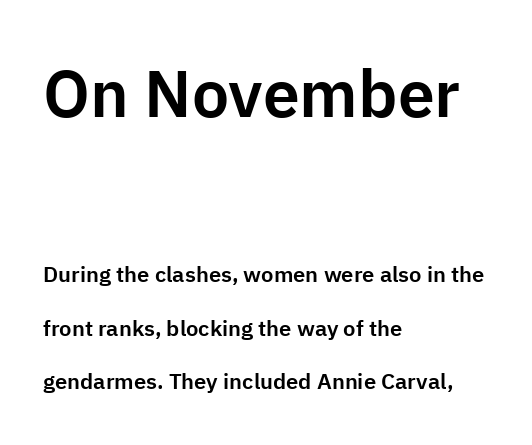
Q: Is the text italic (slanted)? A: No, it is upright.
Q: Is the typeface a serif or a sans-serif typeface? A: Sans-serif.
Q: Is the text underlined? A: No.
Q: How is the paragraph aligned? A: Left-aligned.
Q: Is the spacing between letters normal or unusually wide? A: Normal.
Q: Is the spacing between lines tight, normal or loose? A: Loose.
Q: Which block of text is set in a larger size, the first (top) or the second (bottom)? A: The first (top) one.
Q: Width (condensed, normal, or wide)? A: Normal.
Q: Stroke contrast? A: Low.
Q: x-height? A: Medium.
Q: Monospaced? A: No.
